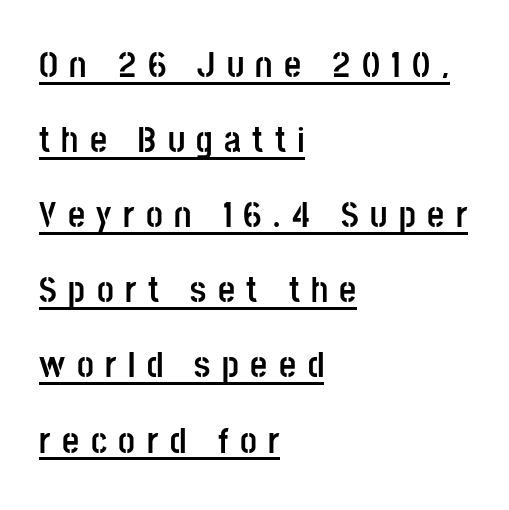
The image shows 37 px semibold, condensed sans-serif type, upright; set left-aligned, loose line spacing (2.03x), unusually wide letter spacing (+0.31 em), underlined; low stroke contrast and a large x-height.
